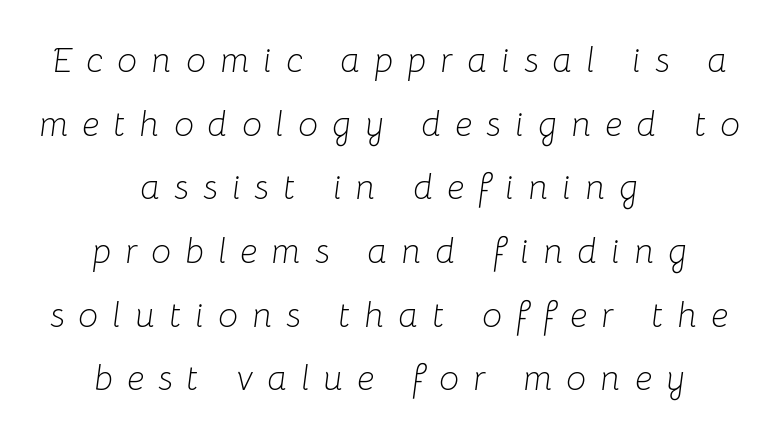
{"italic": "yes", "lean": "right", "slant_degrees": 8, "bold": "no", "weight": "light", "width": "normal", "stroke_contrast": "low", "x_height": "medium", "monospaced": "no", "underline": "no", "align": "center", "line_spacing_ratio": 1.82, "letter_spacing": "wide", "letter_spacing_em": 0.41, "glyph_px": 35}
